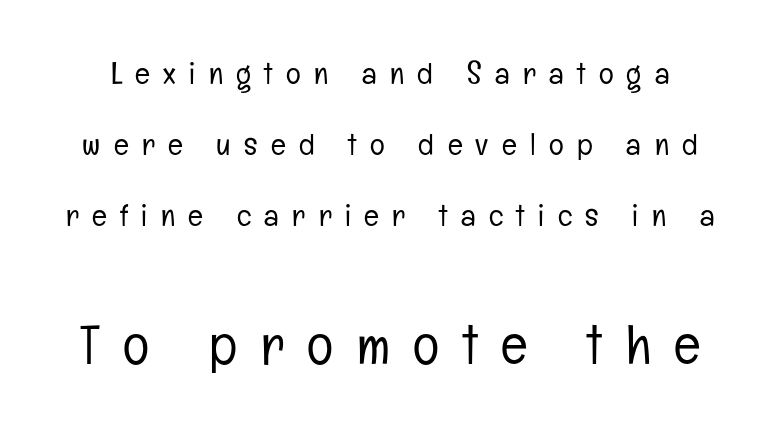
Character widths vary here, with narrow letters taking less room than wide ones. Summary of vertical rhythm: relaxed, with wide interline spacing. Note: no serifs on the glyphs. Italic? Not at all — the glyphs are vertical. The foot of each line stays bare and open.
